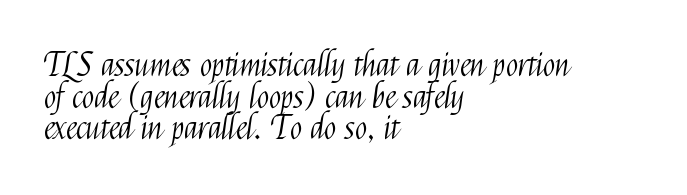
The image shows 33 px light, condensed sans-serif type; set left-aligned, tight line spacing (0.96x), normal letter spacing, not underlined; medium stroke contrast and a medium x-height.
